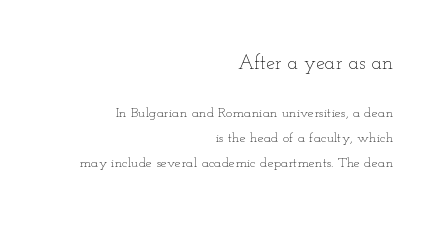
Q: Is the text bold? A: No.
Q: Is the text italic (slanted)? A: No, it is upright.
Q: Is the text underlined? A: No.
Q: How is the paragraph aligned? A: Right-aligned.
Q: Is the spacing between letters normal or unusually wide? A: Normal.
Q: Which block of text is set in a larger size, the first (top) or the second (bottom)? A: The first (top) one.
